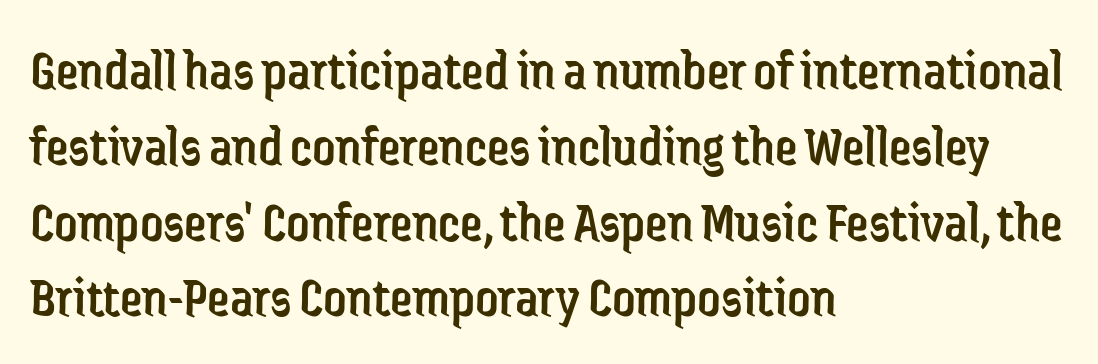
{"serif": "no", "italic": "no", "bold": "no", "weight": "regular", "width": "condensed", "stroke_contrast": "low", "x_height": "medium", "monospaced": "no", "underline": "no", "align": "left", "line_spacing": "normal", "line_spacing_ratio": 1.33, "letter_spacing": "normal", "letter_spacing_em": 0.0, "glyph_px": 57}
